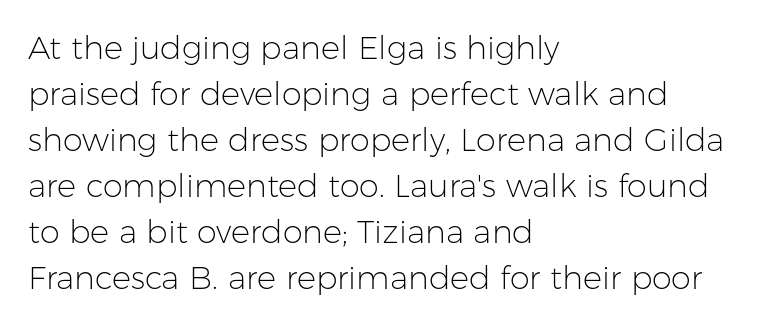
The image shows 32 px light sans-serif type, upright; set left-aligned, normal line spacing (1.44x), normal letter spacing, not underlined; low stroke contrast and a medium x-height.
